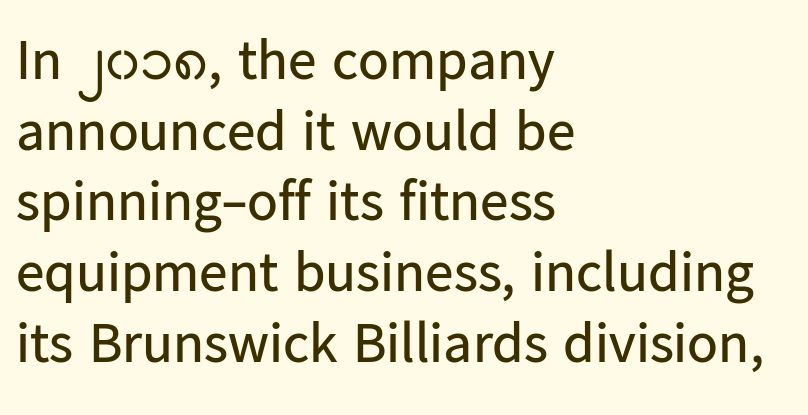
Stroke thickness stays within the range of a standard reading face or lighter. The lines in this sample share a left origin and differ only in where they stop. Words appear dense and cohesive because spacing is normal. The face used here is proportionally spaced, like ordinary book or web type. Grotesque or geometric, the face here clearly has no serifs.
